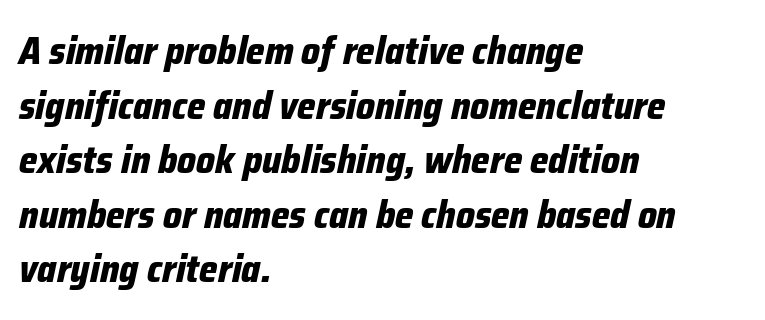
Q: Is the text bold? A: Yes.
Q: Is the text italic (slanted)? A: Yes, it leans right by about 12 degrees.
Q: Is the text underlined? A: No.
Q: How is the paragraph aligned? A: Left-aligned.
Q: Is the spacing between letters normal or unusually wide? A: Normal.
Q: Is the spacing between lines tight, normal or loose? A: Normal.
Q: Width (condensed, normal, or wide)? A: Condensed.
Q: Stroke contrast? A: Low.
Q: x-height? A: Medium.
Q: Monospaced? A: No.
